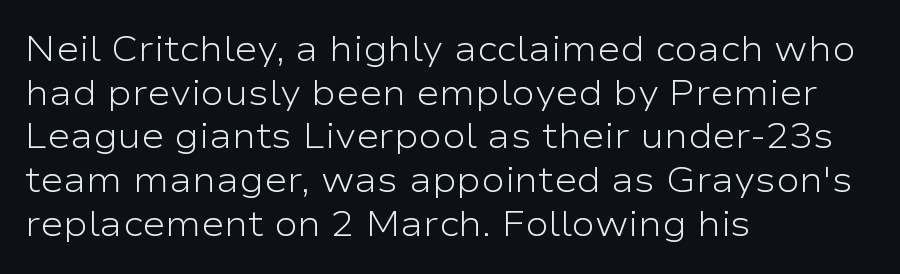
Q: Is the text bold? A: No.
Q: Is the text italic (slanted)? A: No, it is upright.
Q: Is the typeface a serif or a sans-serif typeface? A: Sans-serif.
Q: Is the text underlined? A: No.
Q: How is the paragraph aligned? A: Left-aligned.
Q: Is the spacing between letters normal or unusually wide? A: Normal.
Q: Is the spacing between lines tight, normal or loose? A: Normal.
Q: Width (condensed, normal, or wide)? A: Wide.
Q: Stroke contrast? A: Low.
Q: x-height? A: Medium.
Q: Monospaced? A: No.
